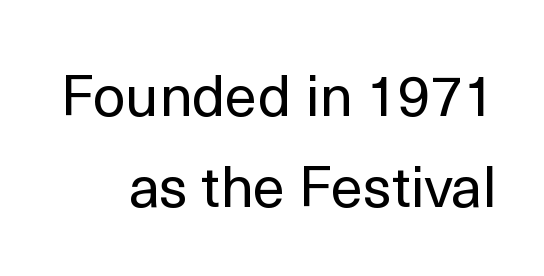
Stroke mass is kept to a normal reading level or below. Beneath every word, the page is bare. Every stem runs plumb, perpendicular to the baseline. The vertical gap from one line to the next is medium.
